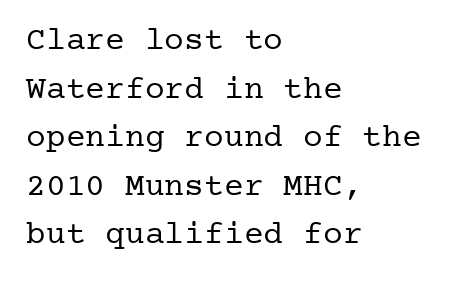
Quick note: interline space is typical. When letters stand straight like this, we call the style roman or upright. Standard letterfit; no display-style spreading of the glyphs. The face used here is seriffed, in the tradition of book romans.
